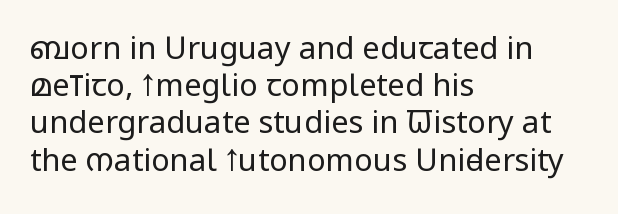
Q: Is the text bold? A: No.
Q: Is the text italic (slanted)? A: No, it is upright.
Q: Is the typeface a serif or a sans-serif typeface? A: Sans-serif.
Q: Is the text underlined? A: No.
Q: How is the paragraph aligned? A: Left-aligned.
Q: Is the spacing between letters normal or unusually wide? A: Normal.
Q: Width (condensed, normal, or wide)? A: Condensed.
Q: Stroke contrast? A: Low.
Q: x-height? A: Large.
Q: Monospaced? A: No.
